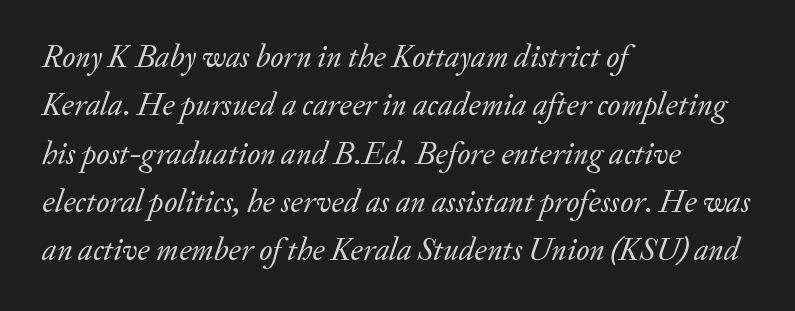
The image shows 32 px regular-weight serif type, italic (leaning right); set left-aligned, normal line spacing (1.51x), normal letter spacing, not underlined; low stroke contrast and a small x-height.
